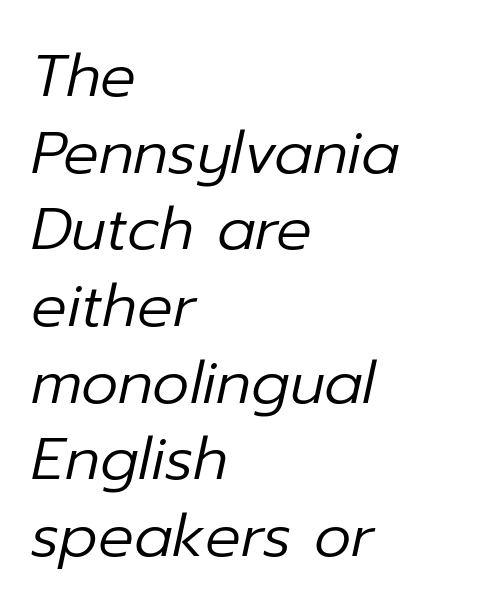
The image shows 59 px regular-weight type, italic (leaning right); set left-aligned, normal line spacing (1.3x), normal letter spacing, not underlined; low stroke contrast and a medium x-height.
